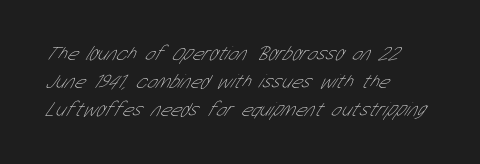
Compared with a centered layout, this one pins lines to the left instead. Tracking here is standard; glyphs follow each other at the usual distance. Nobody drew a line under any word here. Weight: regular or lighter. These lines sit exactly where default settings would place them.
